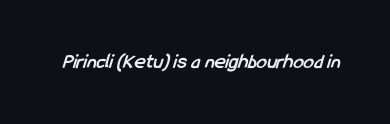
Q: Is the text bold? A: Yes.
Q: Is the text underlined? A: No.
Q: Is the spacing between letters normal or unusually wide? A: Normal.
